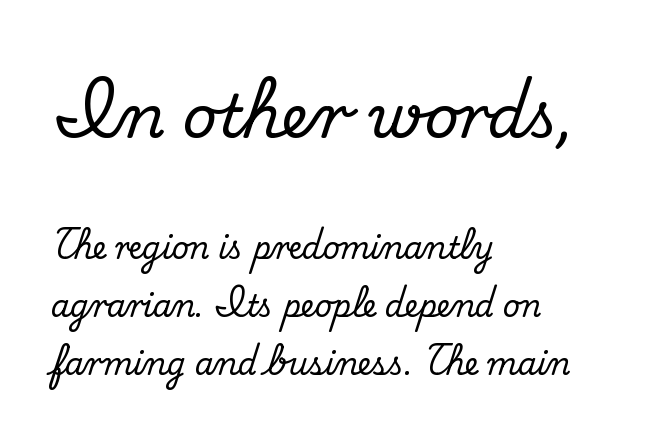
{"serif": "yes", "width": "normal", "stroke_contrast": "medium", "x_height": "small", "monospaced": "no", "underline": "no", "align": "left", "line_spacing": "loose", "line_spacing_ratio": 1.93, "letter_spacing": "normal", "letter_spacing_em": 0.0, "larger_block": "first", "size_ratio": 2.0, "glyph_px": 60}
